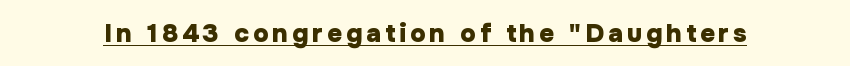
{"italic": "no", "bold": "yes", "underline": "yes", "glyph_px": 26}
